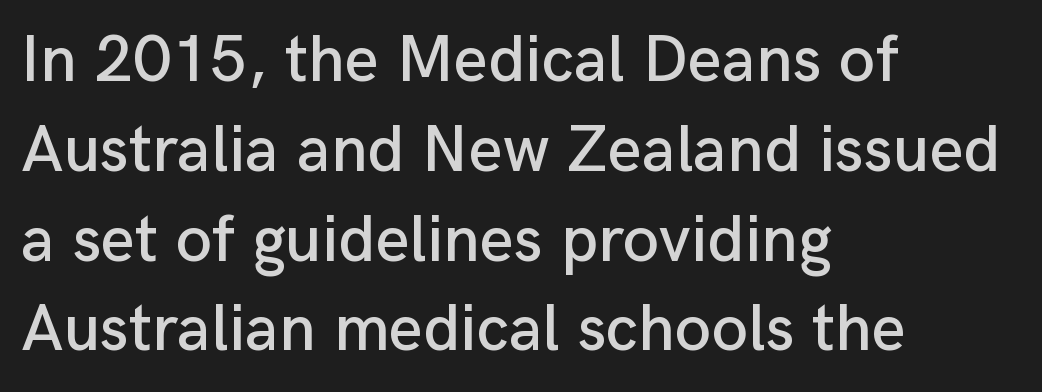
Q: Is the text italic (slanted)? A: No, it is upright.
Q: Is the typeface a serif or a sans-serif typeface? A: Sans-serif.
Q: Is the text underlined? A: No.
Q: How is the paragraph aligned? A: Left-aligned.
Q: Is the spacing between letters normal or unusually wide? A: Normal.
Q: Is the spacing between lines tight, normal or loose? A: Normal.
Q: Width (condensed, normal, or wide)? A: Normal.
Q: Stroke contrast? A: Low.
Q: x-height? A: Medium.
Q: Monospaced? A: No.
